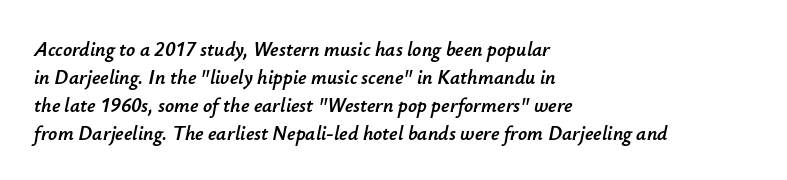
Descender tails drop into unmarked territory. Notice how the stems are inclined rather than vertical — that's the hallmark of italics. Where is the straight margin? On the left. The block of text has a typical density, with ordinary space between rows.
